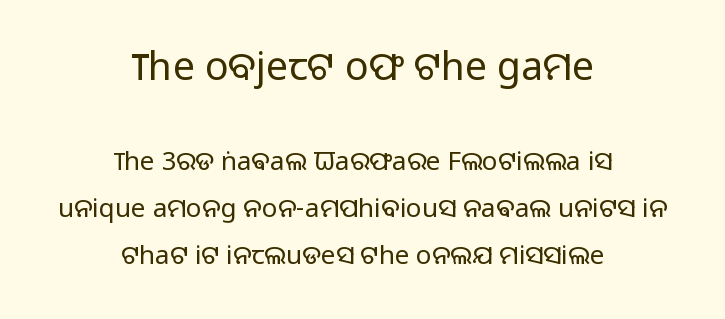
Q: Is the text bold? A: No.
Q: Is the text italic (slanted)? A: No, it is upright.
Q: Is the typeface a serif or a sans-serif typeface? A: Sans-serif.
Q: Is the text underlined? A: No.
Q: How is the paragraph aligned? A: Centered.
Q: Is the spacing between letters normal or unusually wide? A: Normal.
Q: Which block of text is set in a larger size, the first (top) or the second (bottom)? A: The first (top) one.
Q: Width (condensed, normal, or wide)? A: Normal.
Q: Stroke contrast? A: Low.
Q: x-height? A: Medium.
Q: Monospaced? A: No.
